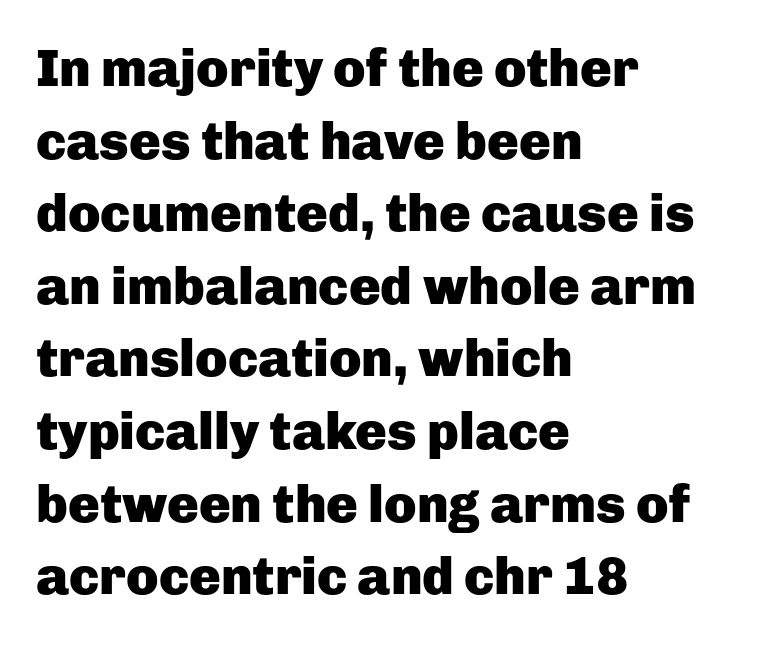
Honestly, the row spacing looks completely unremarkable. The string is rendered with underlining switched off. Varying glyph widths throughout — classic text-font behaviour. Bold? Absolutely — the strokes are thick and heavy. What stands out about the letter spacing? Nothing — it is the standard amount.
